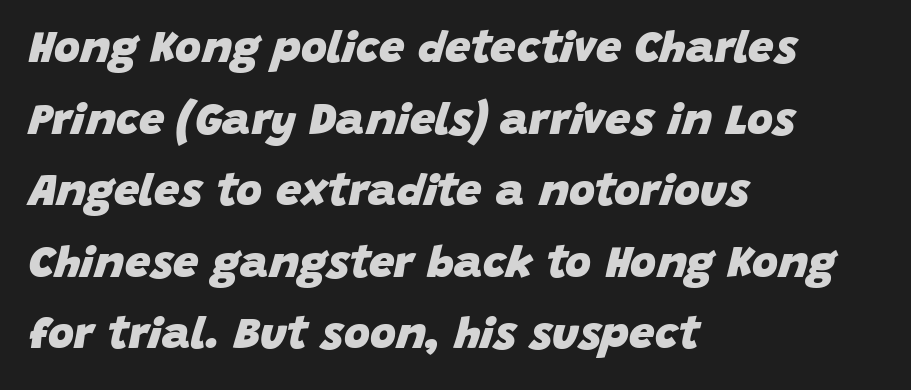
{"italic": "yes", "lean": "right", "slant_degrees": 15, "bold": "yes", "weight": "heavy", "width": "normal", "stroke_contrast": "low", "x_height": "large", "monospaced": "no", "underline": "no", "align": "left", "line_spacing": "normal", "line_spacing_ratio": 1.59, "letter_spacing": "normal", "letter_spacing_em": 0.0, "glyph_px": 45}
